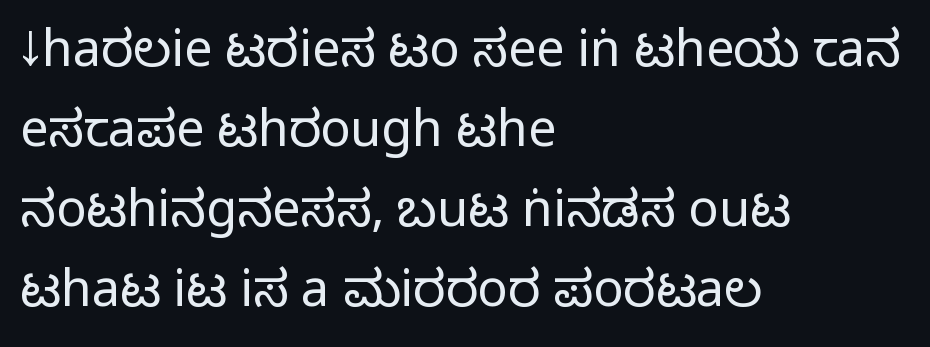
{"serif": "no", "italic": "no", "bold": "no", "weight": "regular", "width": "condensed", "stroke_contrast": "low", "x_height": "large", "monospaced": "no", "underline": "no", "align": "left", "line_spacing": "normal", "line_spacing_ratio": 1.6, "letter_spacing": "normal", "letter_spacing_em": 0.0, "glyph_px": 50}
